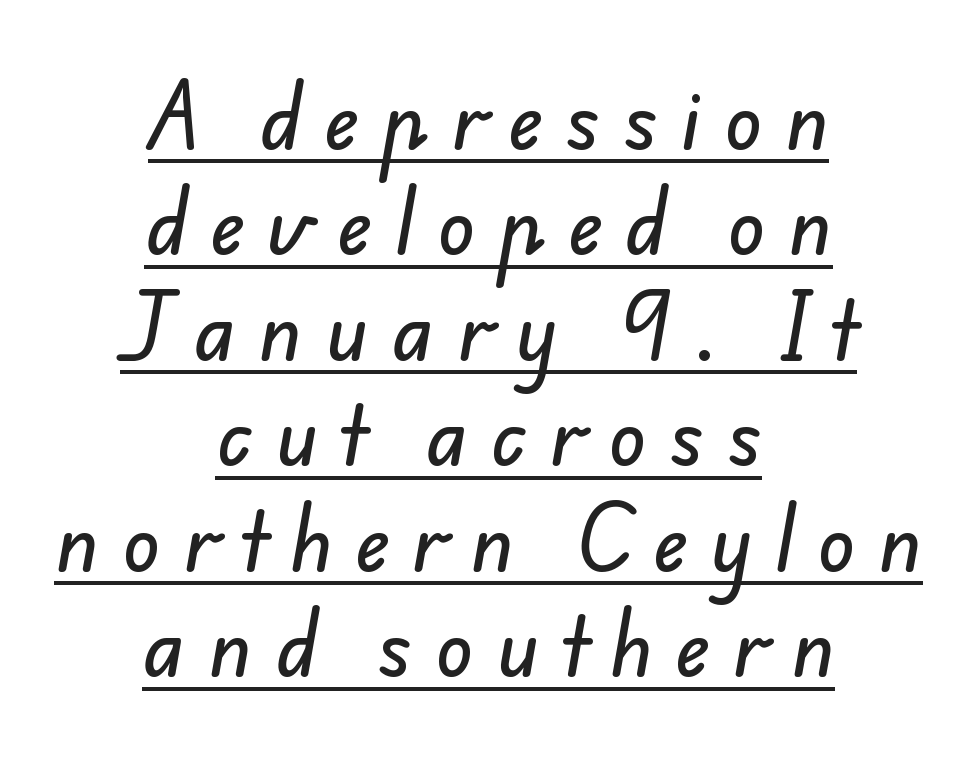
Q: Is the typeface a serif or a sans-serif typeface? A: Sans-serif.
Q: Is the text underlined? A: Yes.
Q: How is the paragraph aligned? A: Centered.
Q: Is the spacing between letters normal or unusually wide? A: Unusually wide.
Q: Is the spacing between lines tight, normal or loose? A: Normal.
Q: Width (condensed, normal, or wide)? A: Normal.
Q: Stroke contrast? A: Low.
Q: x-height? A: Small.
Q: Monospaced? A: No.
